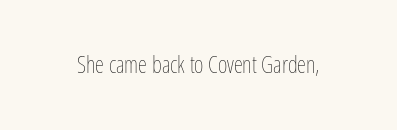
{"italic": "no", "bold": "no", "underline": "no", "letter_spacing": "normal", "letter_spacing_em": 0.0, "glyph_px": 23}
